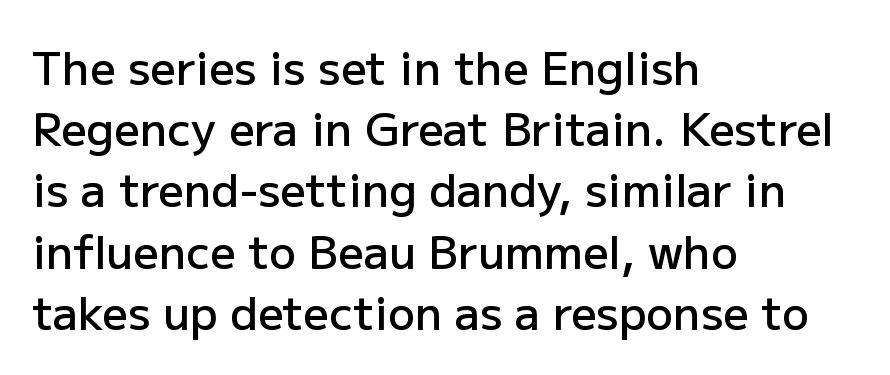
{"serif": "no", "italic": "no", "bold": "semi", "weight": "semibold", "width": "normal", "stroke_contrast": "low", "x_height": "medium", "monospaced": "no", "underline": "no", "align": "left", "line_spacing": "normal", "line_spacing_ratio": 1.36, "letter_spacing": "normal", "letter_spacing_em": 0.0, "glyph_px": 45}
